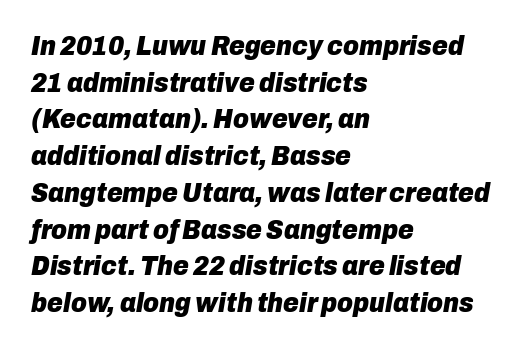
Yep, that's italic — everything's leaning. Heft: maximum for text — a bold. The typesetter chose a ragged-right arrangement here. The space between consecutive lines is moderate. Tracking here is standard; glyphs follow each other at the usual distance.
